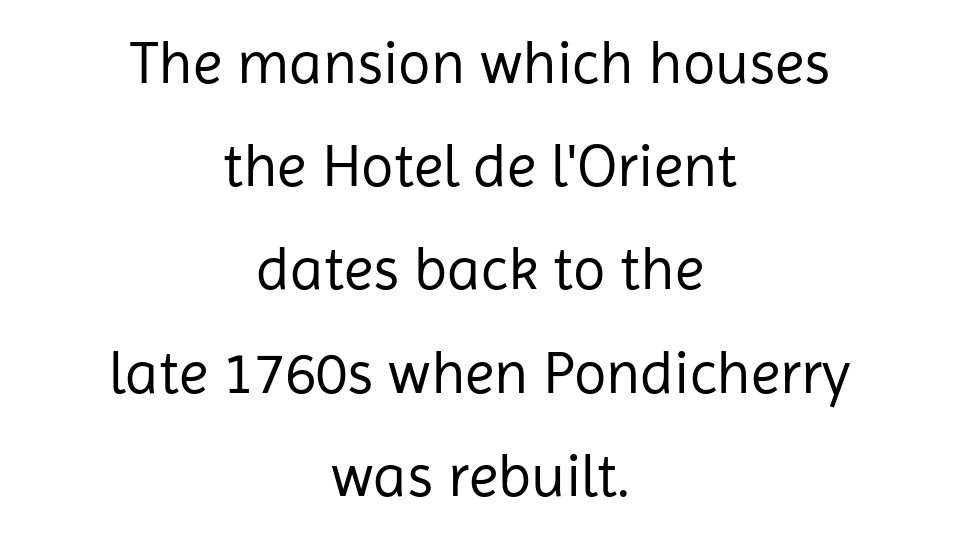
Q: Is the text bold? A: No.
Q: Is the text italic (slanted)? A: No, it is upright.
Q: Is the typeface a serif or a sans-serif typeface? A: Sans-serif.
Q: Is the text underlined? A: No.
Q: How is the paragraph aligned? A: Centered.
Q: Is the spacing between letters normal or unusually wide? A: Normal.
Q: Width (condensed, normal, or wide)? A: Normal.
Q: Stroke contrast? A: Low.
Q: x-height? A: Medium.
Q: Monospaced? A: No.
